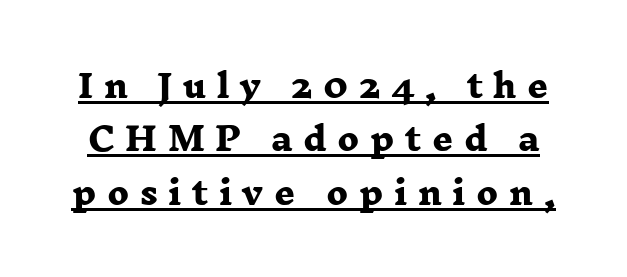
The image shows 32 px heavy, wide serif type; set normal line spacing (1.67x), unusually wide letter spacing (+0.33 em), underlined; low stroke contrast and a medium x-height.
